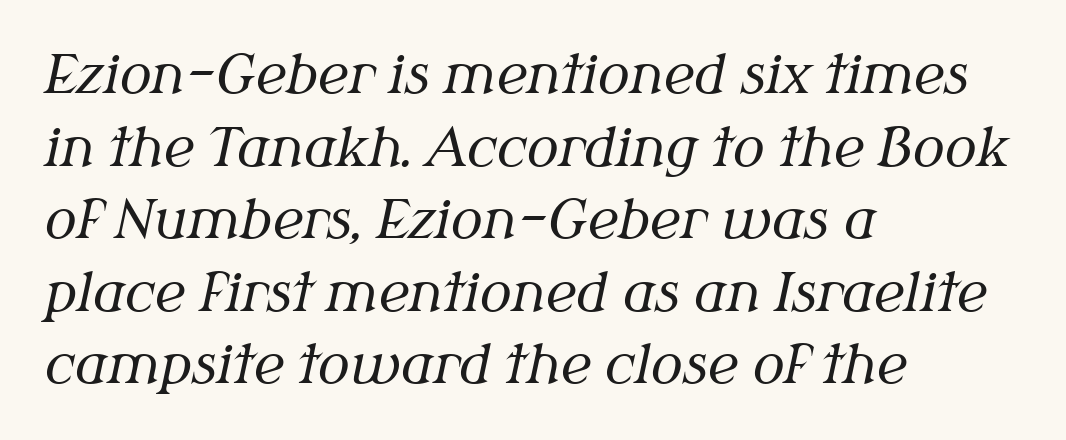
Successive baselines arrive at the customary interval. The letters are slanted; this is an italic face. The glyphs in this specimen are seriffed. Is the block centered? No — it sits flush against the left margin. The passage shown is not underscored anywhere.
